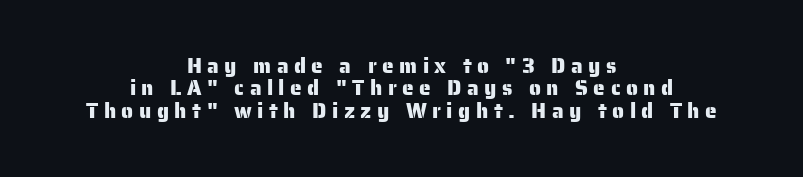
{"italic": "no", "underline": "no", "align": "center", "line_spacing": "tight", "line_spacing_ratio": 1.06, "letter_spacing": "wide", "letter_spacing_em": 0.26, "glyph_px": 21}
